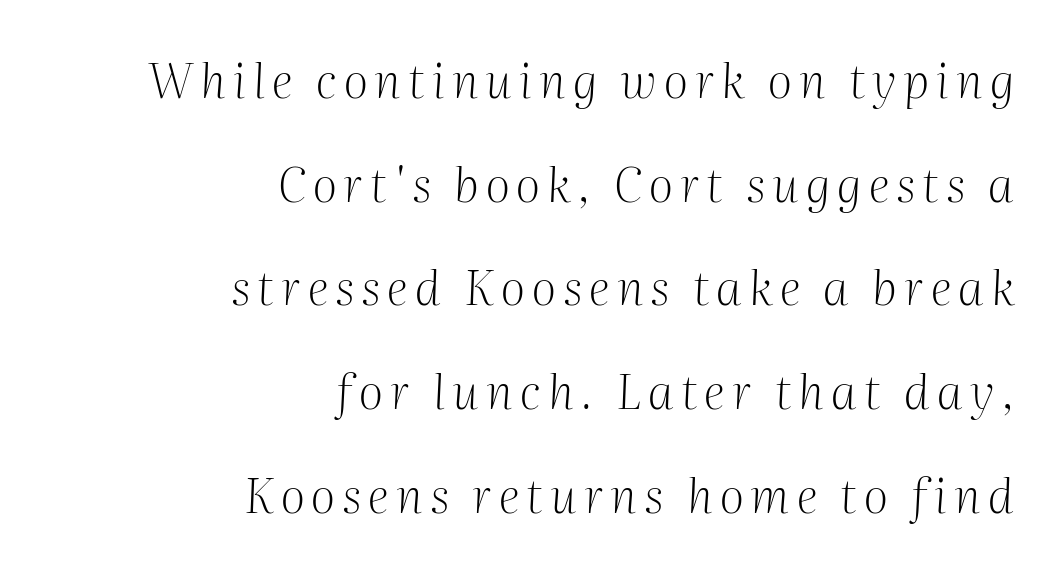
The image shows 48 px light serif type, italic (leaning right); set right-aligned, loose line spacing (2.16x), not underlined; medium stroke contrast and a medium x-height.
